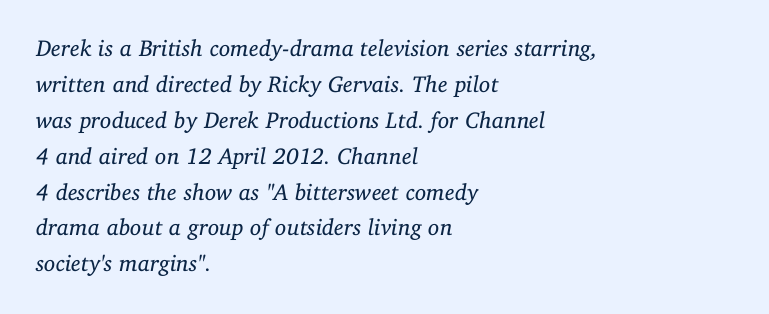
One glance says typical: line gaps are just what's usual. Quick note: italic. Check under the words: just untouched page. Spacing between characters is what you'd get straight out of the box. Each stroke keeps to a modest, everyday thickness or less.
